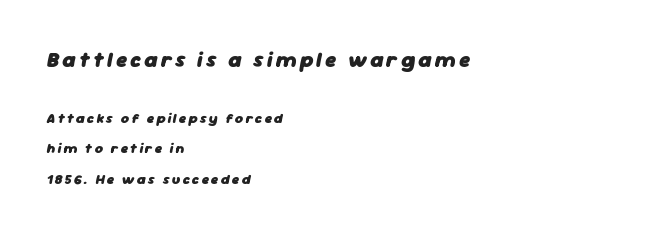
Q: Is the text bold? A: Yes.
Q: Is the text italic (slanted)? A: Yes, it leans right by about 11 degrees.
Q: Is the text underlined? A: No.
Q: How is the paragraph aligned? A: Left-aligned.
Q: Is the spacing between lines tight, normal or loose? A: Loose.
Q: Which block of text is set in a larger size, the first (top) or the second (bottom)? A: The first (top) one.
